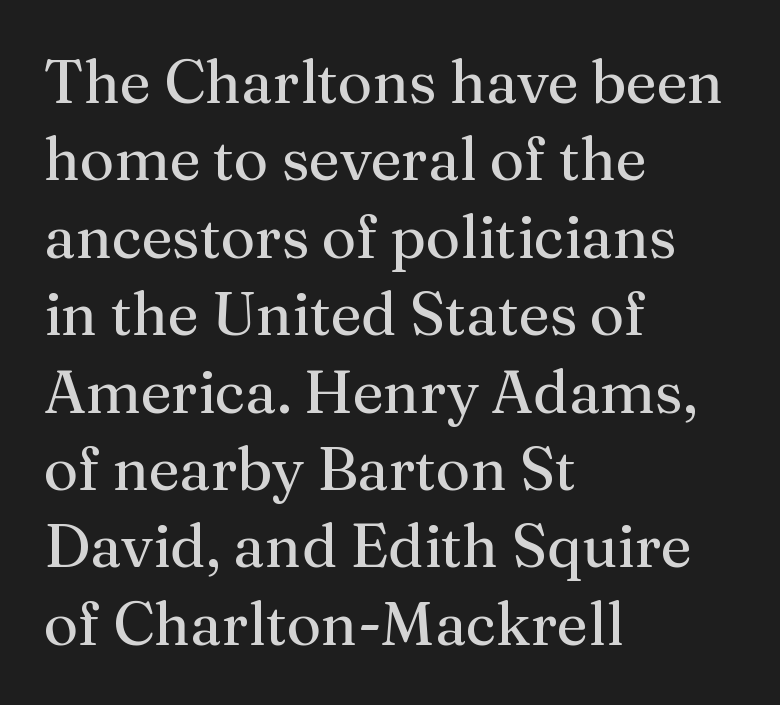
Observe the ordinary spacing: letters are neighbours, not strangers. Do the letters lean? They stand straight. Looks like regular typesetting: each glyph gets only the width it needs. Short and long lines alike share a common starting point at left. The face used here is seriffed, in the tradition of book romans.
